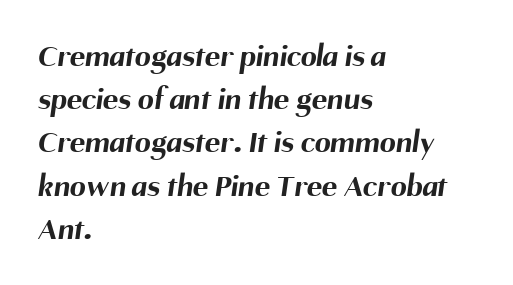
{"serif": "no", "bold": "yes", "weight": "bold", "width": "normal", "stroke_contrast": "medium", "x_height": "medium", "monospaced": "no", "underline": "no", "align": "left", "line_spacing": "normal", "line_spacing_ratio": 1.35, "letter_spacing": "normal", "letter_spacing_em": 0.0, "glyph_px": 32}
